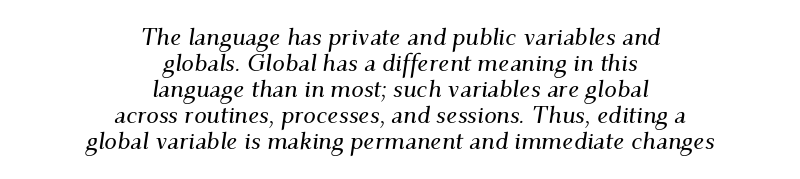
The image shows 25 px text type, italic (leaning right); set centered, tight line spacing (1.04x), normal letter spacing, not underlined.
